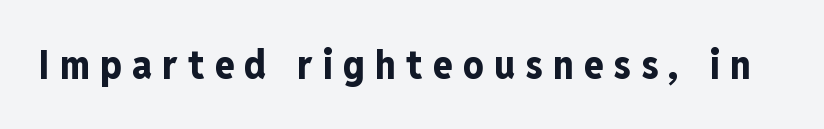
{"serif": "no", "italic": "no", "bold": "yes", "weight": "bold", "width": "condensed", "stroke_contrast": "low", "x_height": "medium", "monospaced": "no", "underline": "no", "letter_spacing": "wide", "letter_spacing_em": 0.26, "glyph_px": 40}
